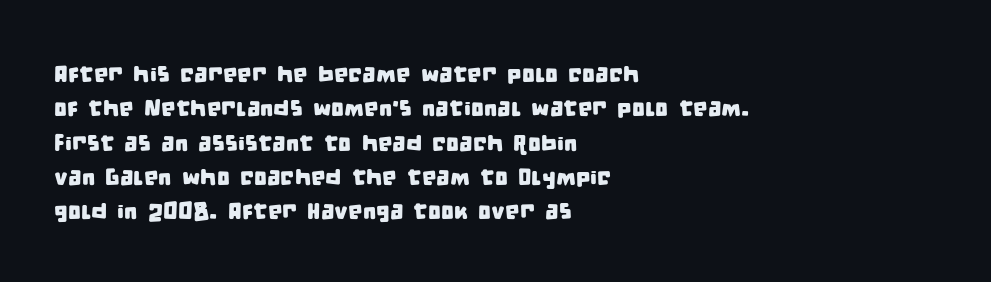
The image shows 23 px text type; set left-aligned, normal line spacing (1.49x), normal letter spacing, not underlined.
